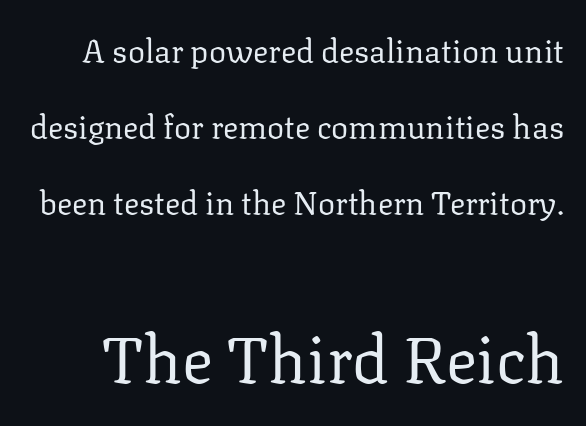
The image shows 65 px regular-weight serif type, upright; set loose line spacing (2.37x), normal letter spacing, not underlined; the second (bottom) block is 2.03x larger; low stroke contrast and a medium x-height.
